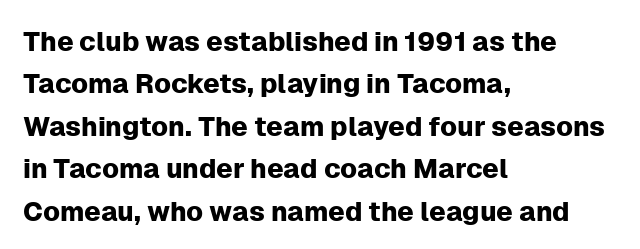
Q: Is the text italic (slanted)? A: No, it is upright.
Q: Is the text underlined? A: No.
Q: How is the paragraph aligned? A: Left-aligned.
Q: Is the spacing between letters normal or unusually wide? A: Normal.
Q: Is the spacing between lines tight, normal or loose? A: Normal.
